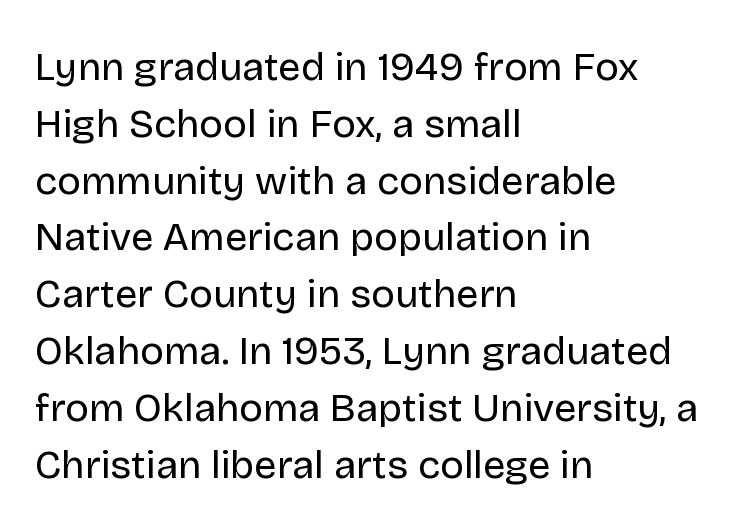
{"serif": "no", "italic": "no", "bold": "no", "weight": "regular", "width": "normal", "stroke_contrast": "low", "x_height": "large", "monospaced": "no", "underline": "no", "align": "left", "line_spacing": "normal", "line_spacing_ratio": 1.42, "letter_spacing": "normal", "letter_spacing_em": 0.0, "glyph_px": 40}
